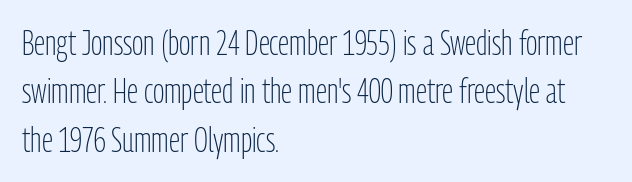
Q: Is the text bold? A: No.
Q: Is the text italic (slanted)? A: No, it is upright.
Q: Is the typeface a serif or a sans-serif typeface? A: Sans-serif.
Q: Is the text underlined? A: No.
Q: How is the paragraph aligned? A: Left-aligned.
Q: Is the spacing between letters normal or unusually wide? A: Normal.
Q: Is the spacing between lines tight, normal or loose? A: Normal.
Q: Width (condensed, normal, or wide)? A: Condensed.
Q: Stroke contrast? A: Low.
Q: x-height? A: Medium.
Q: Monospaced? A: No.
